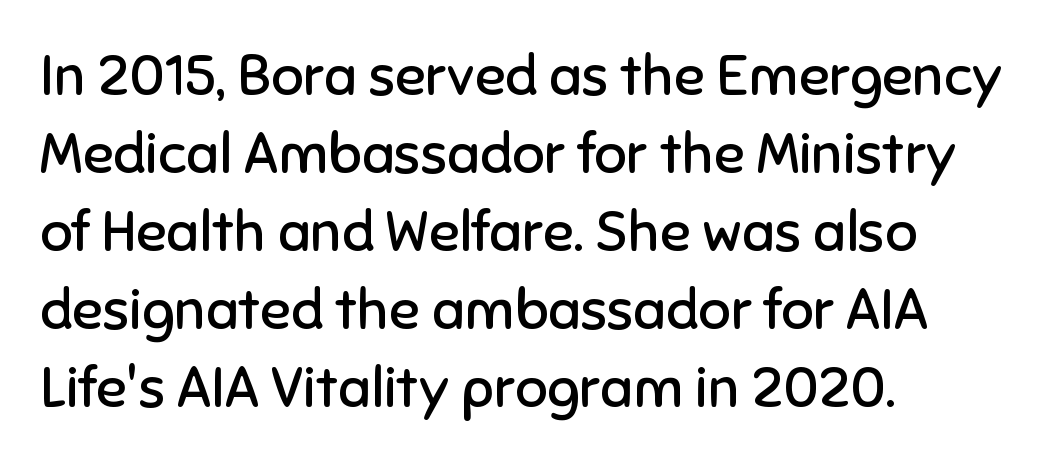
The paragraph has a hard left edge and a soft right edge. Does the lettering tilt? It doesn't — this is upright. If you measured baseline to baseline, you'd find a middling distance. A typesetter would call this proportional, since set widths differ per character.
